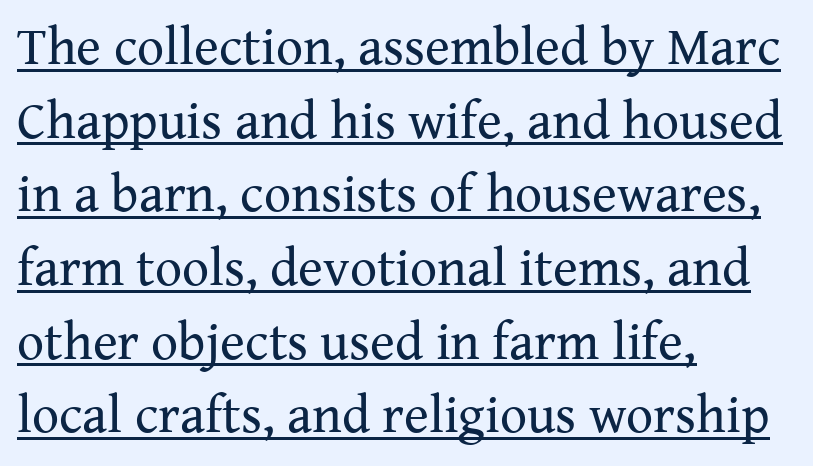
The image shows 53 px regular-weight serif type, upright; set left-aligned, normal line spacing (1.39x), normal letter spacing, underlined; medium stroke contrast and a medium x-height.
